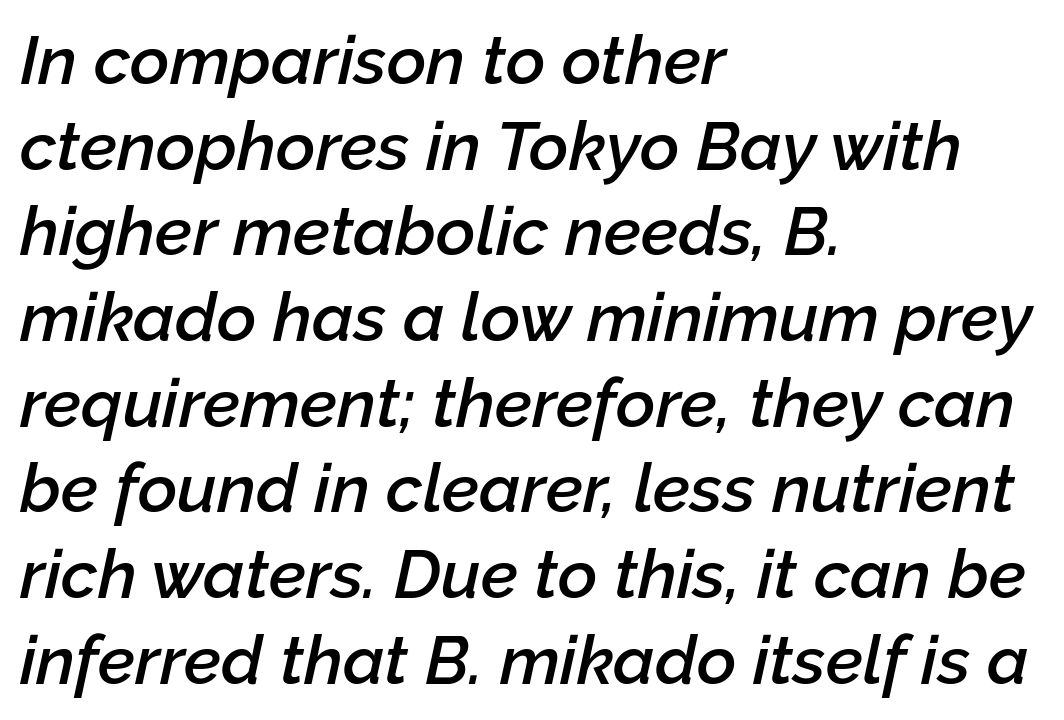
{"italic": "yes", "lean": "right", "slant_degrees": 12, "bold": "semi", "weight": "semibold", "width": "normal", "stroke_contrast": "low", "x_height": "medium", "monospaced": "no", "underline": "no", "align": "left", "line_spacing": "normal", "line_spacing_ratio": 1.26, "letter_spacing": "normal", "letter_spacing_em": 0.0, "glyph_px": 68}
